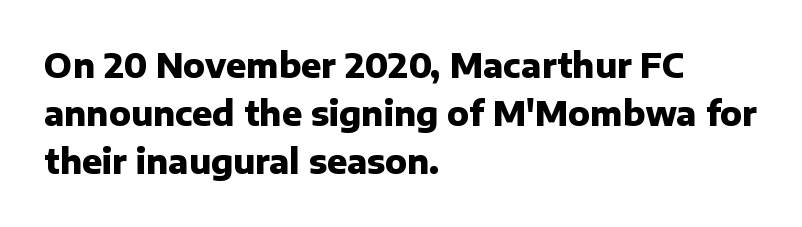
Q: Is the text bold? A: Yes.
Q: Is the text italic (slanted)? A: No, it is upright.
Q: Is the typeface a serif or a sans-serif typeface? A: Sans-serif.
Q: Is the text underlined? A: No.
Q: How is the paragraph aligned? A: Left-aligned.
Q: Is the spacing between letters normal or unusually wide? A: Normal.
Q: Is the spacing between lines tight, normal or loose? A: Normal.
Q: Width (condensed, normal, or wide)? A: Normal.
Q: Stroke contrast? A: Low.
Q: x-height? A: Medium.
Q: Monospaced? A: No.
